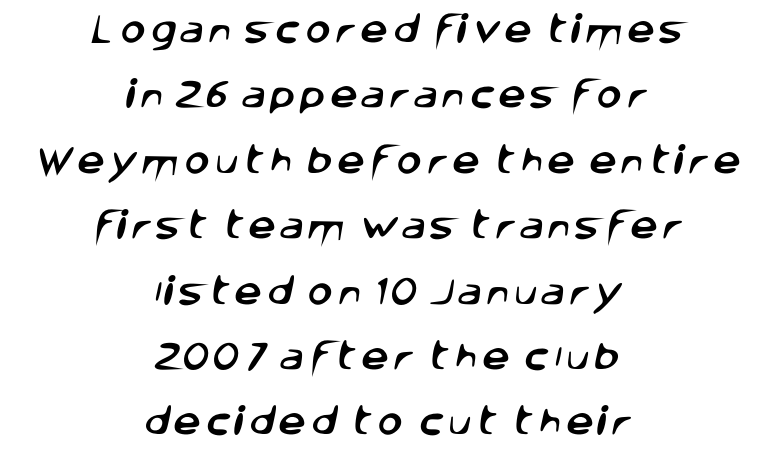
Quick note: underline off. Airy leading. The lines in this sample share a center point and differ in where they start and stop. The typeface chosen for these lines omits serifs. These lines are rendered in a variable-pitch font.
